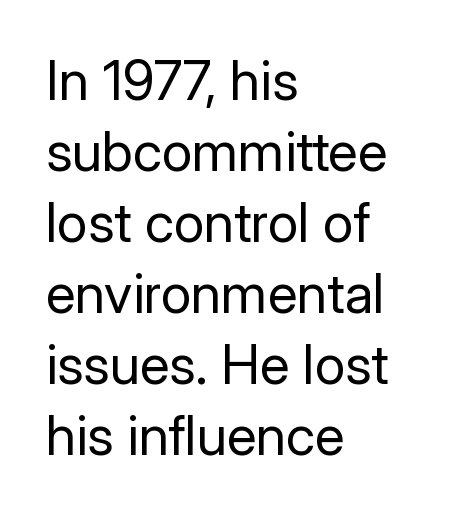
Q: Is the text bold? A: No.
Q: Is the text italic (slanted)? A: No, it is upright.
Q: Is the typeface a serif or a sans-serif typeface? A: Sans-serif.
Q: Is the text underlined? A: No.
Q: How is the paragraph aligned? A: Left-aligned.
Q: Is the spacing between letters normal or unusually wide? A: Normal.
Q: Is the spacing between lines tight, normal or loose? A: Normal.
Q: Width (condensed, normal, or wide)? A: Normal.
Q: Stroke contrast? A: Low.
Q: x-height? A: Medium.
Q: Monospaced? A: No.
